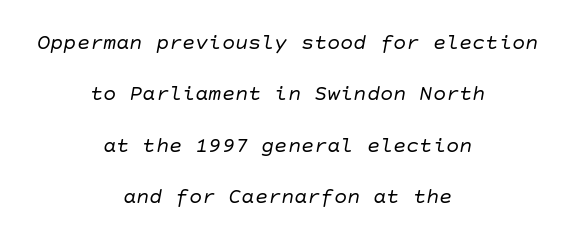
Q: Is the text bold? A: No.
Q: Is the text italic (slanted)? A: Yes, it leans right by about 10 degrees.
Q: Is the text underlined? A: No.
Q: How is the paragraph aligned? A: Centered.
Q: Is the spacing between letters normal or unusually wide? A: Normal.
Q: Is the spacing between lines tight, normal or loose? A: Loose.
